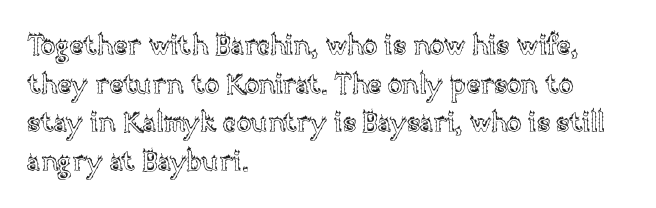
{"italic": "no", "underline": "no", "align": "left", "line_spacing": "normal", "line_spacing_ratio": 1.43, "letter_spacing": "normal", "letter_spacing_em": 0.0, "glyph_px": 27}
